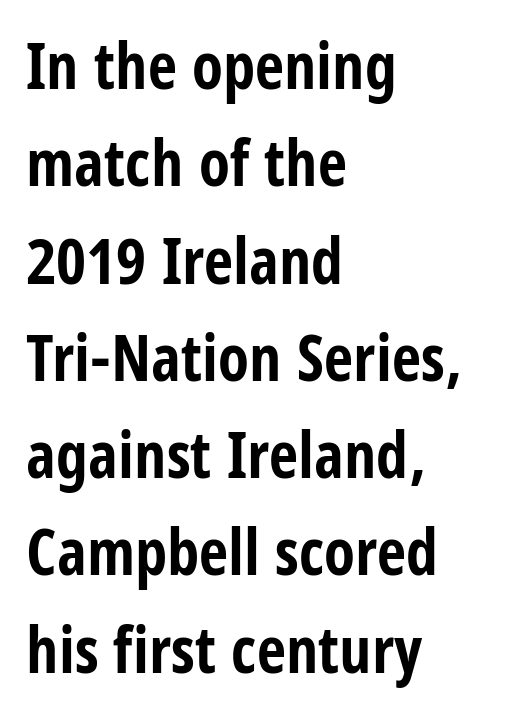
{"serif": "no", "italic": "no", "bold": "yes", "weight": "bold", "width": "condensed", "stroke_contrast": "low", "x_height": "large", "monospaced": "no", "underline": "no", "align": "left", "line_spacing": "normal", "line_spacing_ratio": 1.52, "letter_spacing": "normal", "letter_spacing_em": 0.0, "glyph_px": 64}
